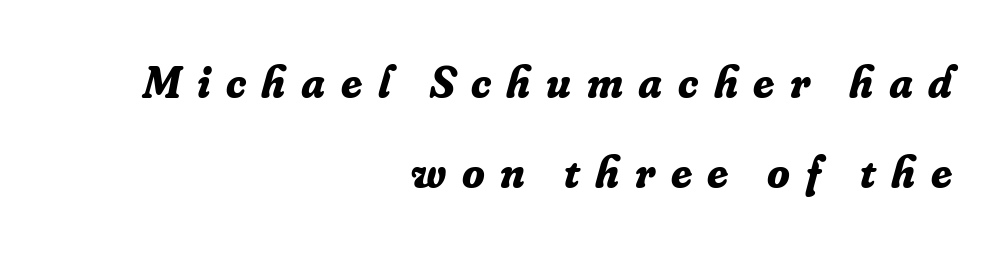
The image shows 46 px bold serif type, italic (leaning right); set right-aligned, loose line spacing (1.95x), unusually wide letter spacing (+0.34 em), not underlined; low stroke contrast and a small x-height.
